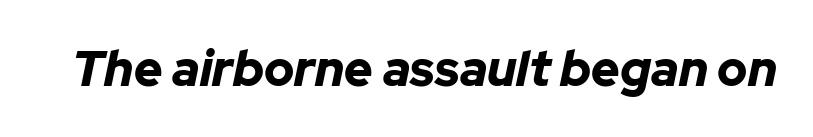
{"italic": "yes", "lean": "right", "slant_degrees": 12, "bold": "yes", "weight": "bold", "width": "normal", "stroke_contrast": "low", "x_height": "medium", "monospaced": "no", "underline": "no", "letter_spacing": "normal", "letter_spacing_em": 0.0, "glyph_px": 49}
